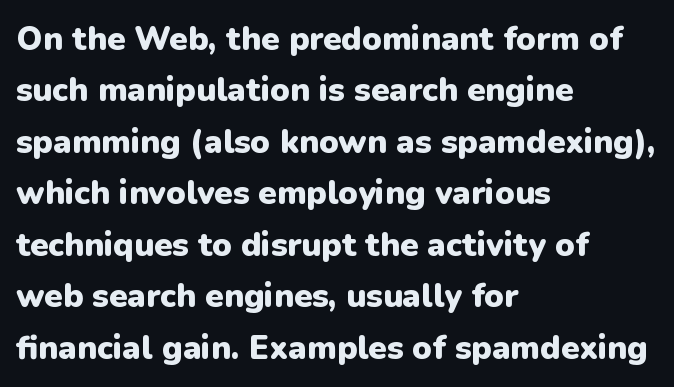
{"serif": "no", "italic": "no", "bold": "yes", "weight": "heavy", "width": "normal", "stroke_contrast": "low", "x_height": "medium", "monospaced": "no", "underline": "no", "align": "left", "line_spacing": "normal", "line_spacing_ratio": 1.56, "letter_spacing": "normal", "letter_spacing_em": 0.0, "glyph_px": 33}
